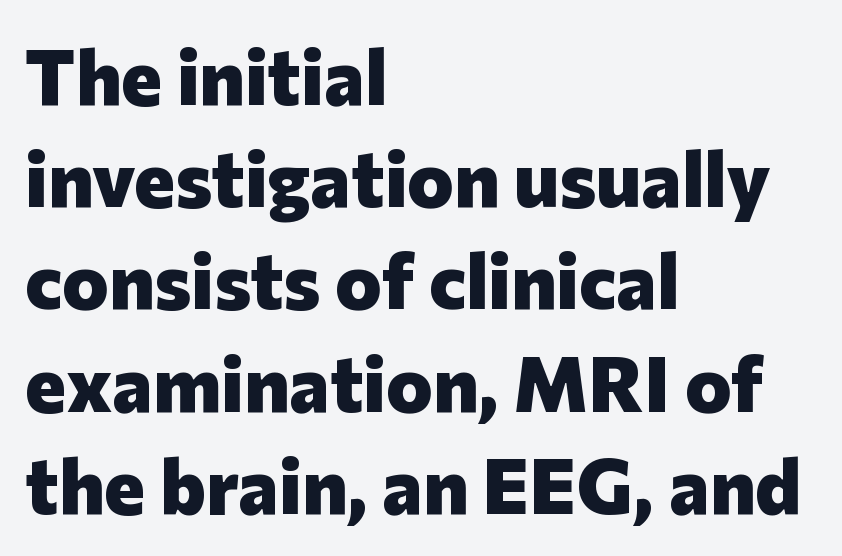
The image shows 78 px heavy sans-serif type, upright; set left-aligned, normal line spacing (1.31x), normal letter spacing, not underlined; low stroke contrast and a medium x-height.
